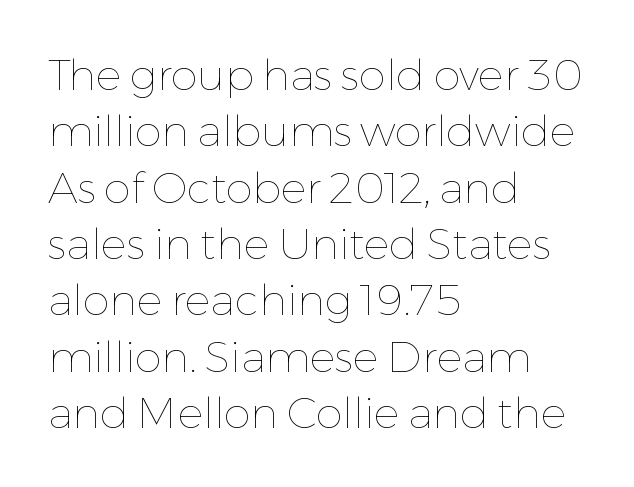
The lettering holds an erect, upright posture throughout. In terms of leading, this rendering sits right in the middle. The rendering uses natural spacing where letterforms have individual widths. Nobody drew a line under any word here. The strokes are not fattened; the text isn't bold. This rendering leaves character spacing at its baseline value.
